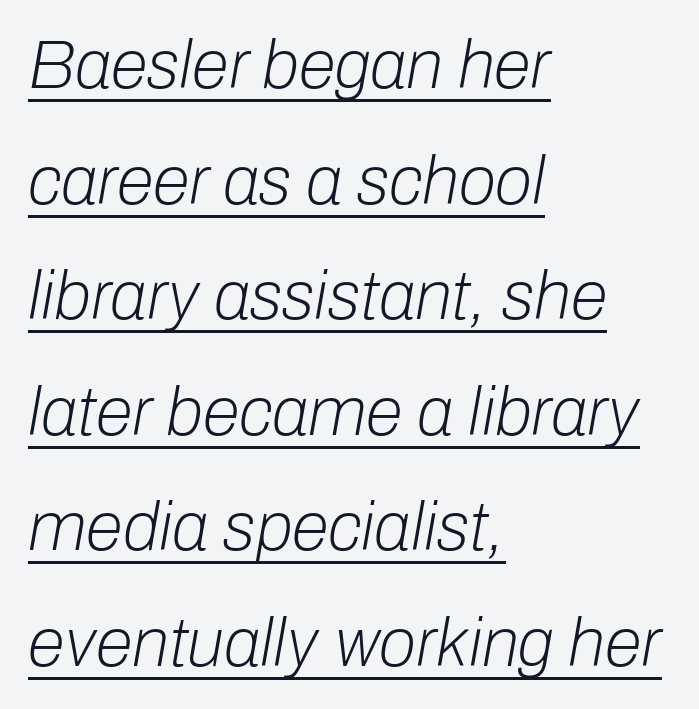
The image shows 68 px light type, italic (leaning right); set left-aligned, normal line spacing (1.7x), normal letter spacing, underlined; low stroke contrast and a medium x-height.
